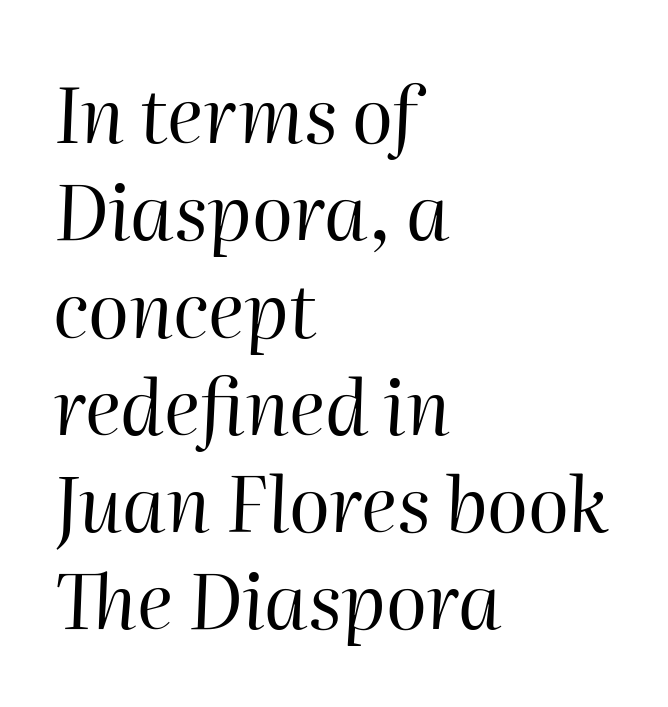
The letterforms sit shoulder to shoulder at normal distance. The lines are quadded left. Does the lettering tilt? It does — this is italic. The designer left line spacing at the default. The passage shown is typed in a proportional face where columns would drift. Unmarked baselines from the first word to the last.
